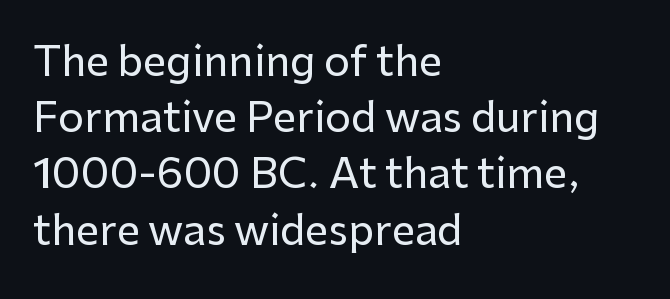
The image shows 41 px sans-serif type, upright; set left-aligned, normal line spacing (1.37x), normal letter spacing, not underlined; low stroke contrast and a medium x-height.
